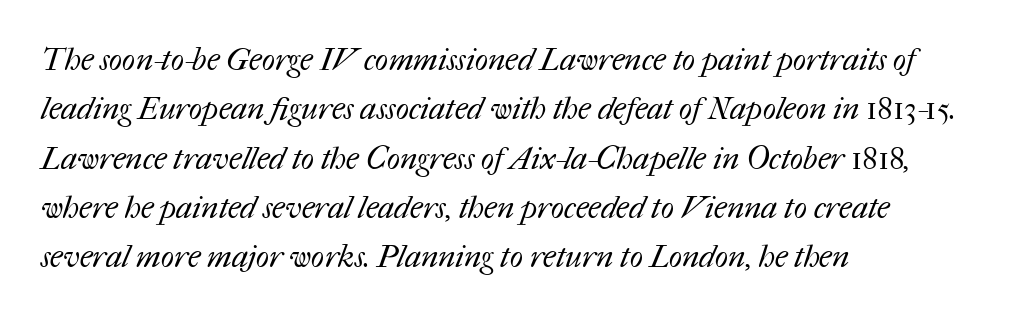
Look at the tracking — it's just the regular setting, nothing added. Looks like regular typesetting: each glyph gets only the width it needs. The block of text has a typical density, with ordinary space between rows. Where is the straight margin? On the left. Each row of text sits above clean, open space.
